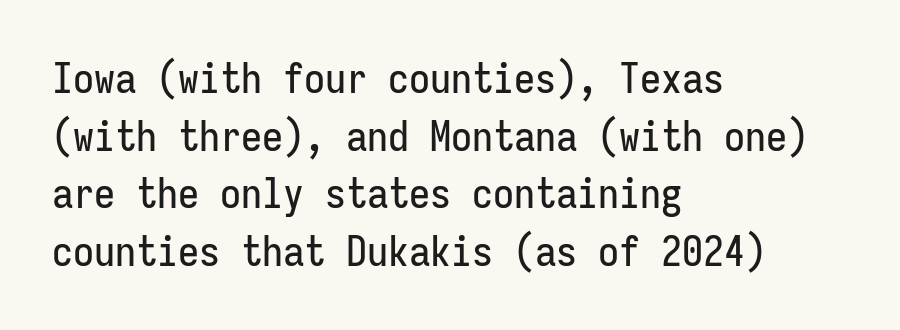
Horizontally, the lines are justified to the leading edge only. The baseline area is clear. The typeface chosen for these lines omits serifs. Spacing verdict: monospaced, one width for all characters. It's the straight-up-and-down kind of type.
